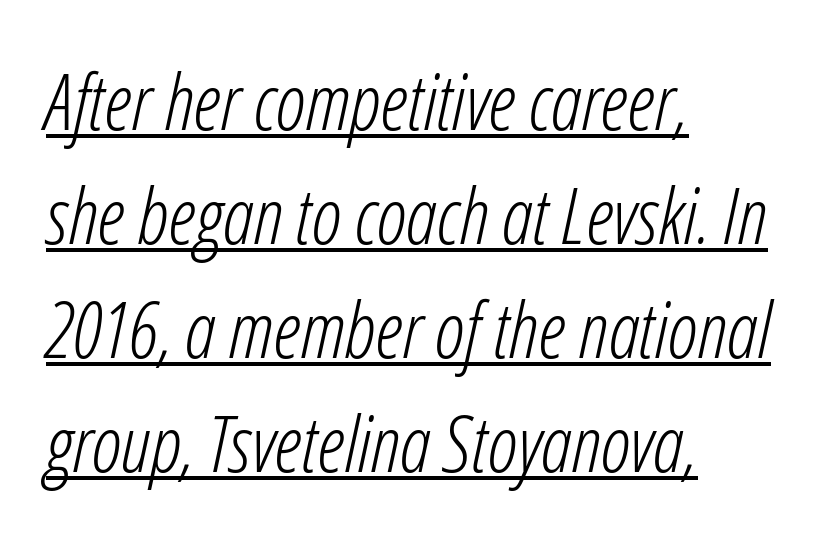
The image shows 78 px light, condensed type, italic (leaning right); set left-aligned, normal line spacing (1.46x), normal letter spacing, underlined; low stroke contrast and a medium x-height.
